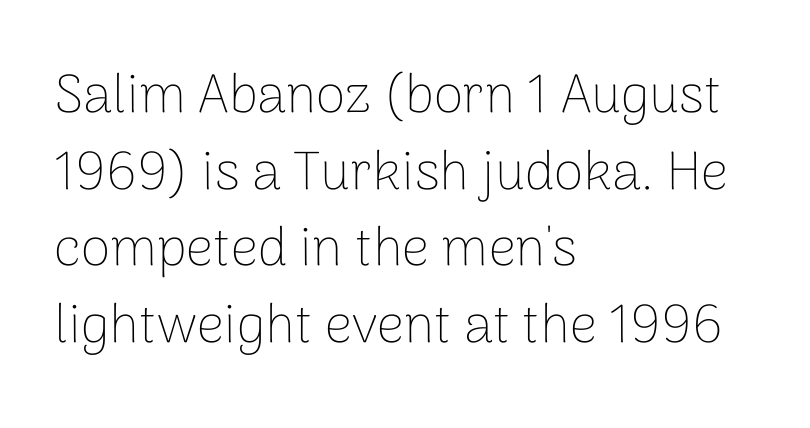
Vertical stems look standard width or narrower in stroke. Posture: straight, roman, zero tilt. Type without underlining. The typesetter chose a ragged-right arrangement here.
